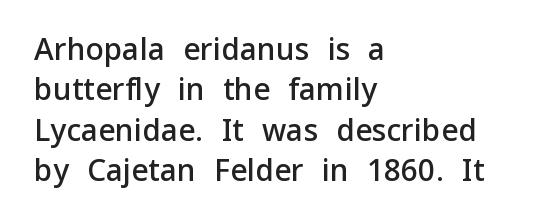
The image shows 30 px semibold sans-serif type, upright; set left-aligned, normal line spacing (1.35x), normal letter spacing, not underlined; low stroke contrast and a medium x-height.
